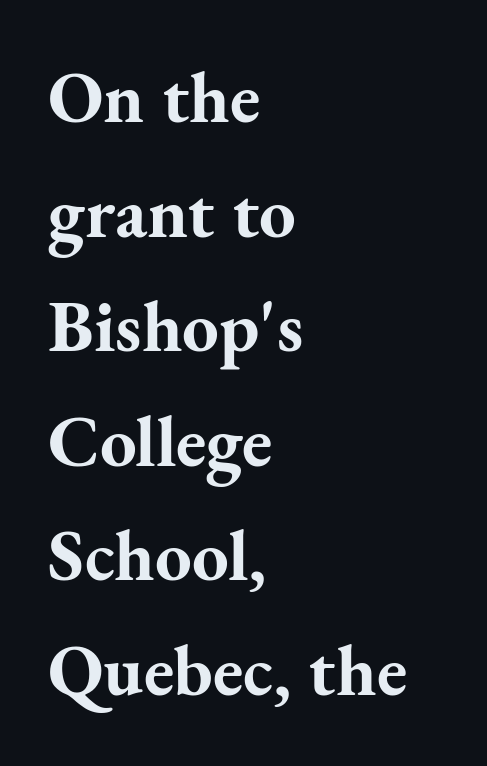
Q: Is the text bold? A: Yes.
Q: Is the text italic (slanted)? A: No, it is upright.
Q: Is the typeface a serif or a sans-serif typeface? A: Serif.
Q: Is the text underlined? A: No.
Q: How is the paragraph aligned? A: Left-aligned.
Q: Is the spacing between letters normal or unusually wide? A: Normal.
Q: Is the spacing between lines tight, normal or loose? A: Normal.
Q: Width (condensed, normal, or wide)? A: Normal.
Q: Stroke contrast? A: Medium.
Q: x-height? A: Small.
Q: Monospaced? A: No.
